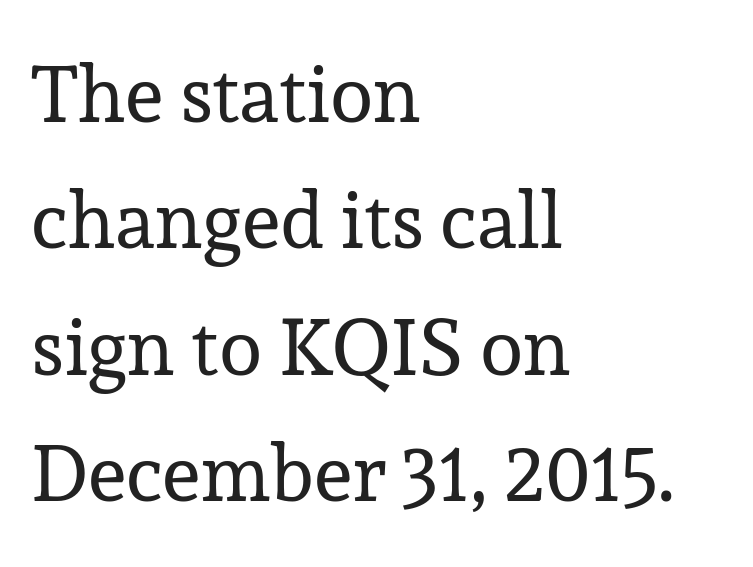
The image shows 79 px regular-weight serif type, upright; set left-aligned, normal line spacing (1.6x), normal letter spacing, not underlined; low stroke contrast and a medium x-height.
